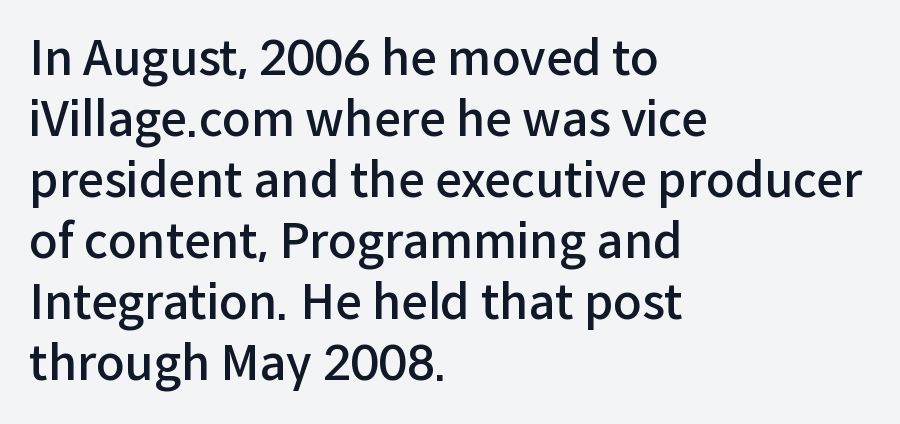
The image shows 47 px semibold sans-serif type, upright; set left-aligned, normal line spacing (1.3x), normal letter spacing, not underlined; low stroke contrast and a medium x-height.
